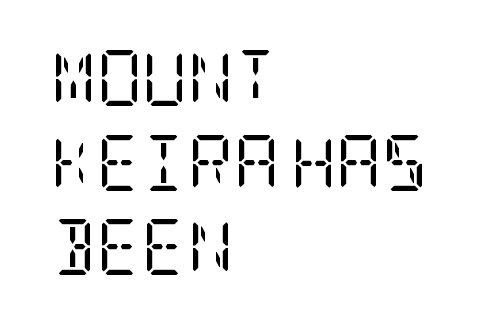
The image shows 56 px regular-weight, condensed serif type, upright; set left-aligned, normal line spacing (1.51x), normal letter spacing, not underlined; low stroke contrast and a large x-height.
